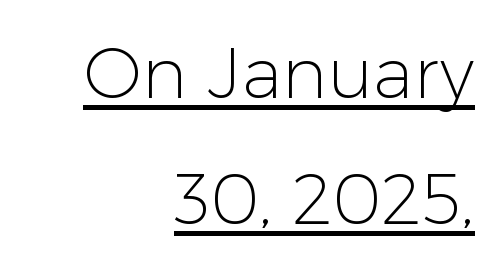
Standard letterfit; no display-style spreading of the glyphs. Heaviness? Minimal to ordinary, like unemphasized prose. These lines are composed in type without serifs. Underlined type.
